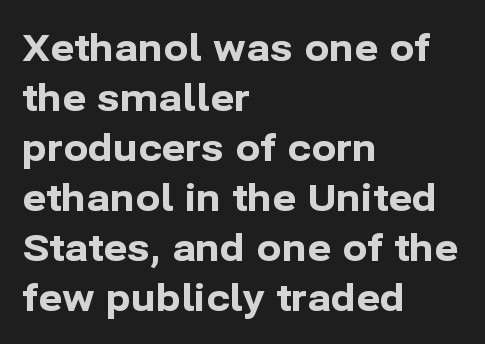
The image shows 37 px bold sans-serif type, upright; set left-aligned, normal line spacing (1.35x), normal letter spacing, not underlined; low stroke contrast and a medium x-height.
